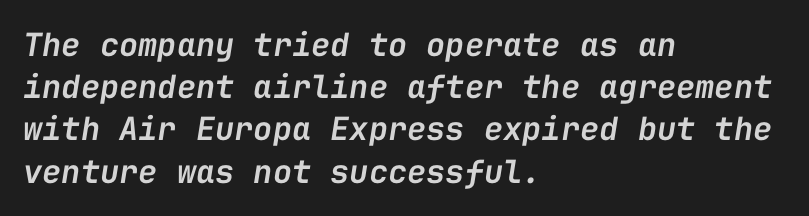
The space directly below the letters is spotless. The passage shown has conventional tracking throughout. Stems and bowls a touch heavier than normal — semibold. The glyphs look as if they've been sheared to an angle.
